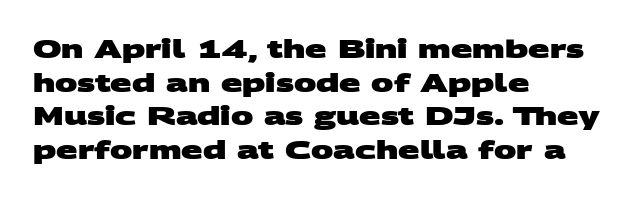
The image shows 25 px bold type; set left-aligned, normal line spacing (1.35x), normal letter spacing, not underlined.
